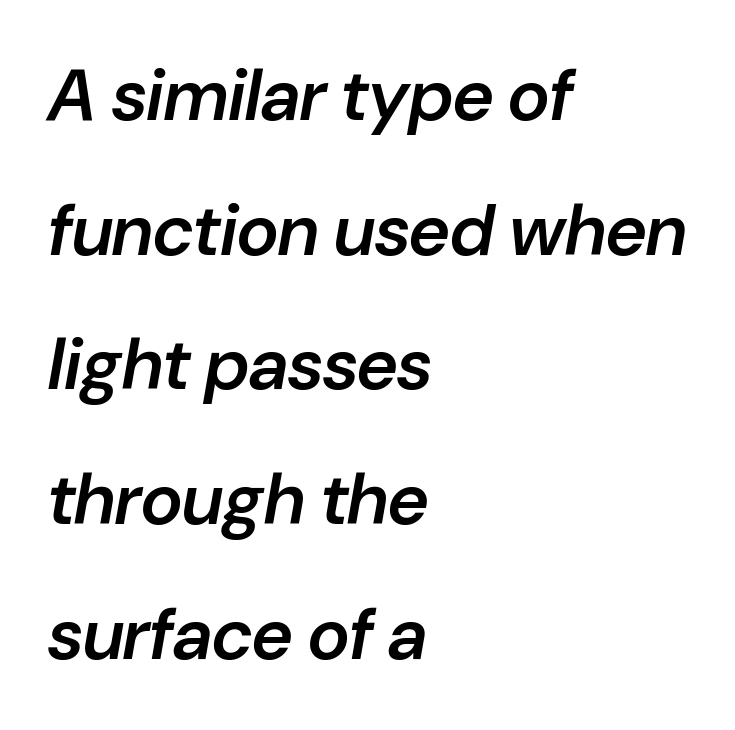
Words appear dense and cohesive because spacing is normal. These lines carry some extra weight — a demibold, not a full bold. The lines in this sample share a left origin and differ only in where they stop. Looking at the ascenders, they clearly lean.
